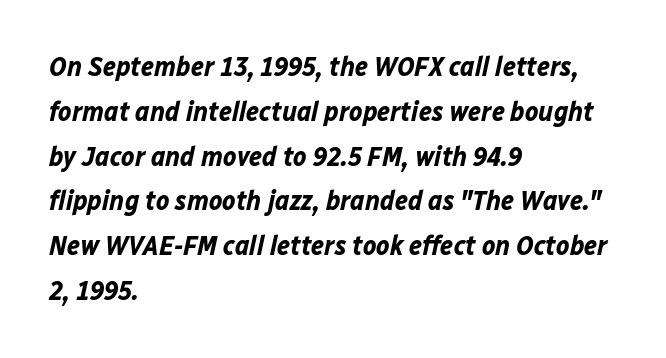
The words here are not underlined. Teacher's note: observe the even left margin — that is flush-left alignment. Regarding leading, the lines here are spaced in the standard way. Proportional: the letters do not fall into vertical columns. Words appear dense and cohesive because spacing is normal.
